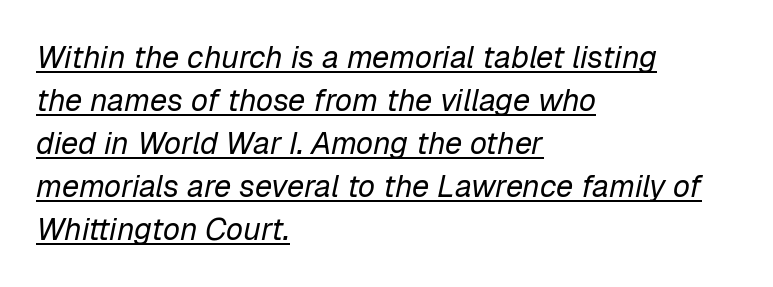
Q: Is the text bold? A: No.
Q: Is the text italic (slanted)? A: Yes, it leans right by about 12 degrees.
Q: Is the text underlined? A: Yes.
Q: How is the paragraph aligned? A: Left-aligned.
Q: Is the spacing between letters normal or unusually wide? A: Normal.
Q: Is the spacing between lines tight, normal or loose? A: Normal.
Q: Width (condensed, normal, or wide)? A: Normal.
Q: Stroke contrast? A: Low.
Q: x-height? A: Medium.
Q: Monospaced? A: No.
